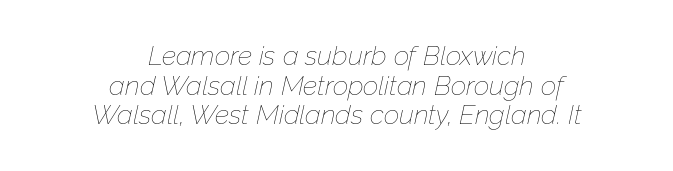
The glyphs are unaccompanied by any horizontal stroke below them. Is the type heavy? It reads as light-to-regular instead. Yep, that's italic — everything's leaning. Observe the ordinary spacing: letters are neighbours, not strangers.
